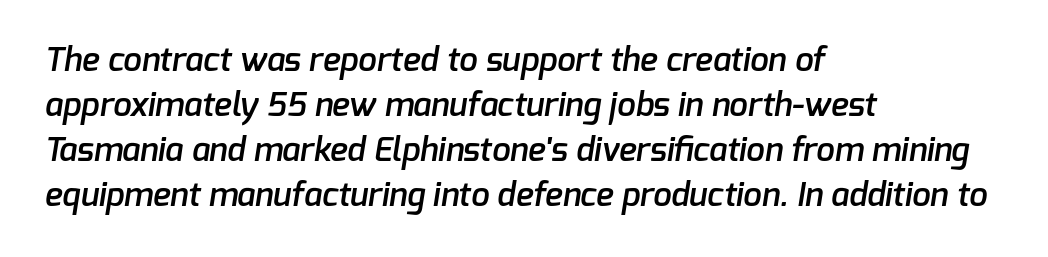
The passage shown is typeset with a sans-serif family. These lines stack with their left ends in a neat column. Nothing unusual about the tracking: characters are spaced as the font intends. Notice how descenders clear the ascenders below comfortably — that's standard leading. The specimen omits any rule beneath the text block's lines. The letters advance in unequal steps, a hallmark of proportional type.
